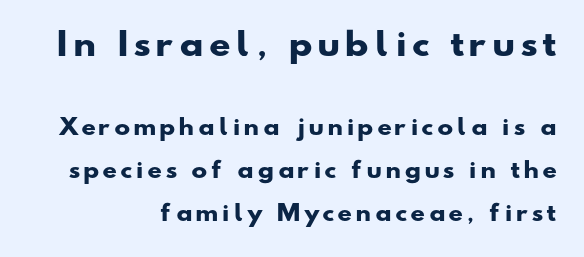
Here the glyphs are tracked loosely, breaking word shapes into spaced letters. Stroke terminals: plain, sans-serif. Think of a printed novel: that variable character pitch is what you see here. Horizontal alignment here is rightward, an uncommon choice for prose. Here the first block reads like a headline and the second like body copy. Interline gaps are noticeably wide in this sample.
